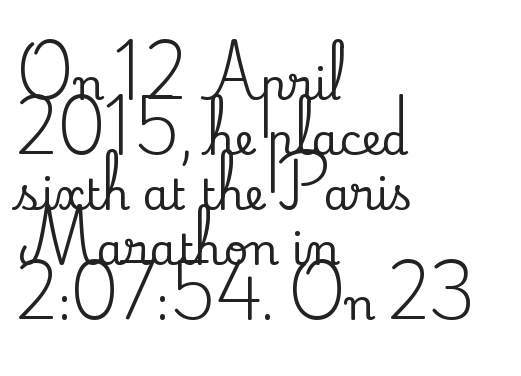
Honestly, the row spacing looks completely unremarkable. Horizontal alignment here is leftward, the default for most running prose. Character widths vary here, with narrow letters taking less room than wide ones. A typesetter would label this face a serif. If you drew a line through each stem, it would be perfectly vertical.
